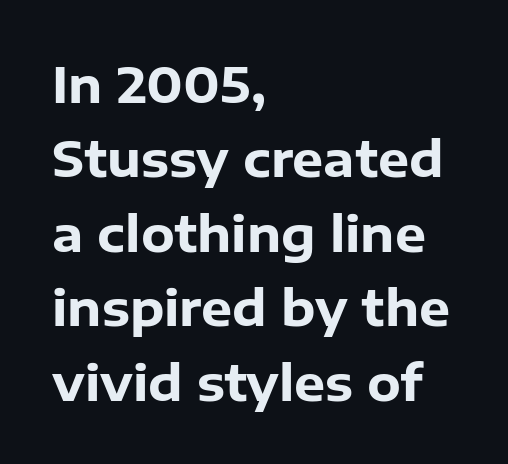
Q: Is the text bold? A: Yes.
Q: Is the text italic (slanted)? A: No, it is upright.
Q: Is the typeface a serif or a sans-serif typeface? A: Sans-serif.
Q: Is the text underlined? A: No.
Q: How is the paragraph aligned? A: Left-aligned.
Q: Is the spacing between letters normal or unusually wide? A: Normal.
Q: Is the spacing between lines tight, normal or loose? A: Normal.
Q: Width (condensed, normal, or wide)? A: Normal.
Q: Stroke contrast? A: Low.
Q: x-height? A: Medium.
Q: Monospaced? A: No.
